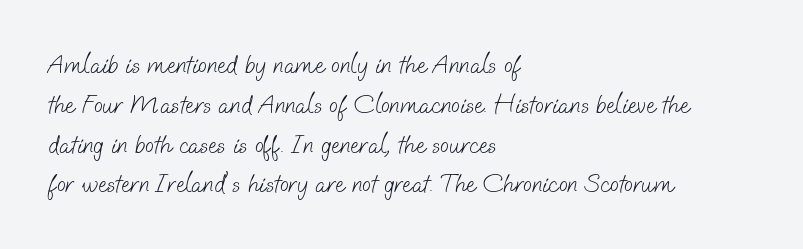
Words appear dense and cohesive because spacing is normal. One glance says typical: line gaps are just what's usual. The ragged edge is on the right, which tells us the setting is flush left. The area under the type is left untouched. Stem width sits at or under what a default text font uses.
